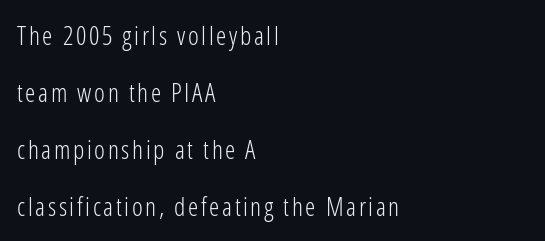
Q: Is the text bold? A: No.
Q: Is the text italic (slanted)? A: No, it is upright.
Q: Is the text underlined? A: No.
Q: How is the paragraph aligned? A: Left-aligned.
Q: Is the spacing between lines tight, normal or loose? A: Loose.
